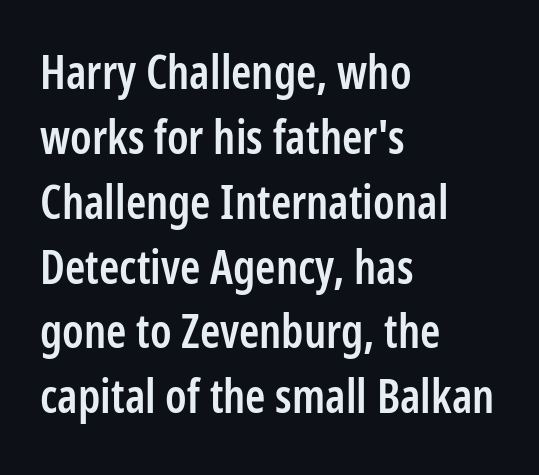
Horizontal alignment here is leftward, the default for most running prose. The strokes are fattened partway — semibold, not bold. I'd call this a sans setting — the letters go barefoot. The rendering keeps characters at their native spacing. The area under the type is left untouched. The passage shown is typed in a proportional face where columns would drift.
